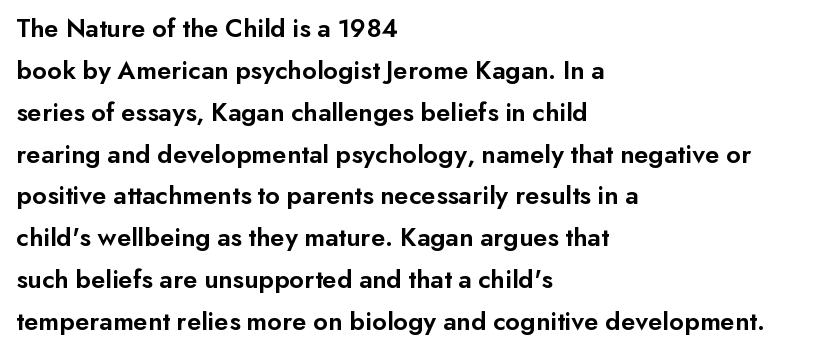
Q: Is the text bold? A: Semi-bold.
Q: Is the text italic (slanted)? A: No, it is upright.
Q: Is the text underlined? A: No.
Q: How is the paragraph aligned? A: Left-aligned.
Q: Is the spacing between letters normal or unusually wide? A: Normal.
Q: Is the spacing between lines tight, normal or loose? A: Normal.
